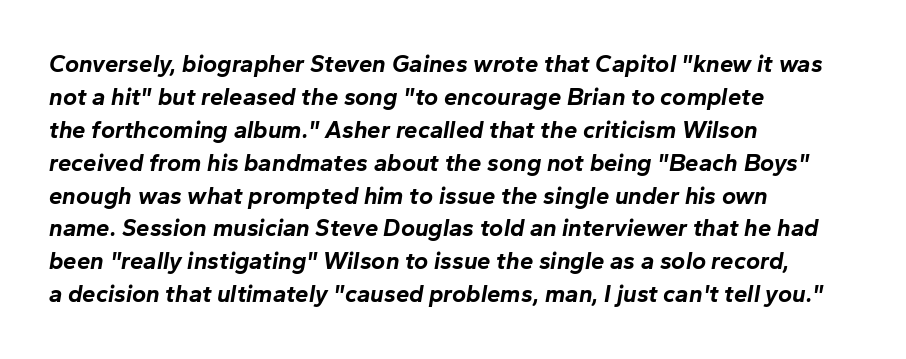
Each new line begins a customary step beneath the previous one. The lines are quadded left. Descenders are the only things crossing below the line. A typesetter would mark this as italic.
